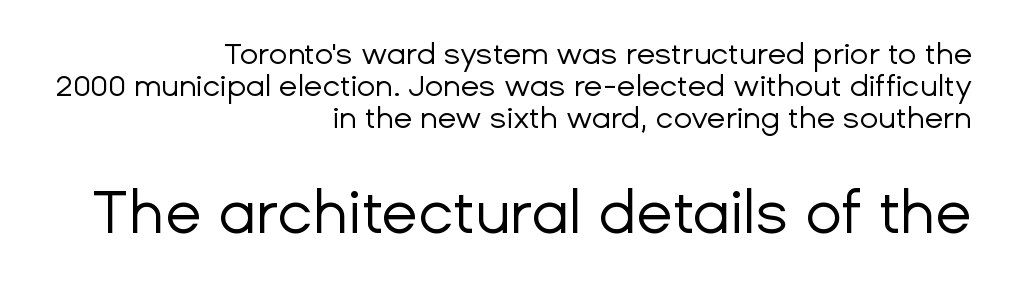
The letters carry no serifs — their stems end cleanly without finishing strokes. Which chunk is bigger? The second one — the bottom block dwarfs the top. Words appear dense and cohesive because spacing is normal. The passage shown is typed in a proportional face where columns would drift.
